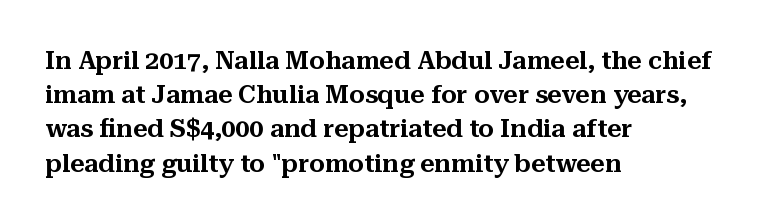
The lettering holds an erect, upright posture throughout. Nobody drew a line under any word here. This rendering uses left alignment, leaving the right contour irregular. Each new line begins a customary step beneath the previous one. Students, note that the glyphs here touch the page at normal intervals.
